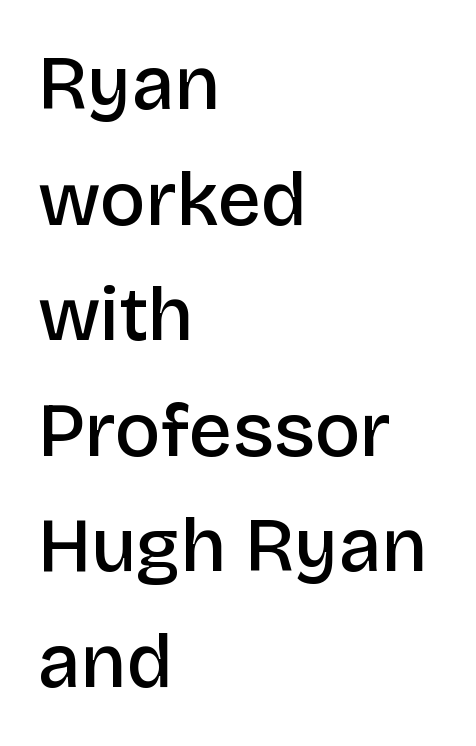
The typesetting leans somewhat heavy: a semibold. The font family rendered here belongs to the sans-serif group. Posture: straight, roman, zero tilt. Horizontally, the lines are justified to the leading edge only. You could not count columns in this text — the font is proportionally spaced.
